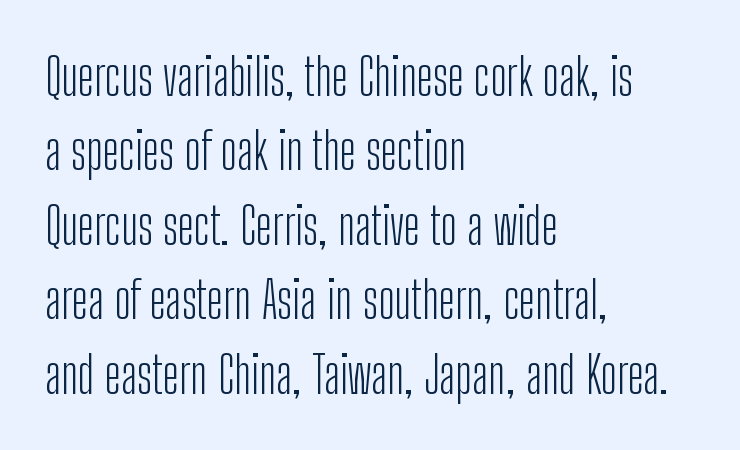
Q: Is the text bold? A: No.
Q: Is the text italic (slanted)? A: No, it is upright.
Q: Is the typeface a serif or a sans-serif typeface? A: Sans-serif.
Q: Is the text underlined? A: No.
Q: How is the paragraph aligned? A: Left-aligned.
Q: Is the spacing between letters normal or unusually wide? A: Normal.
Q: Is the spacing between lines tight, normal or loose? A: Normal.
Q: Width (condensed, normal, or wide)? A: Condensed.
Q: Stroke contrast? A: Low.
Q: x-height? A: Medium.
Q: Monospaced? A: No.
